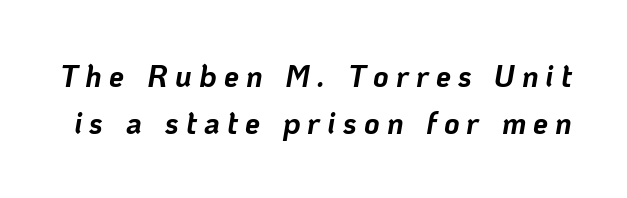
Q: Is the text bold? A: Yes.
Q: Is the text italic (slanted)? A: Yes, it leans right by about 10 degrees.
Q: Is the text underlined? A: No.
Q: Is the spacing between letters normal or unusually wide? A: Unusually wide.
Q: Is the spacing between lines tight, normal or loose? A: Normal.
Q: Width (condensed, normal, or wide)? A: Normal.
Q: Stroke contrast? A: Low.
Q: x-height? A: Medium.
Q: Monospaced? A: No.
